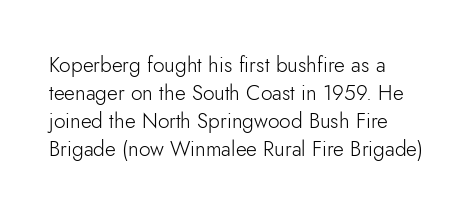
Q: Is the text bold? A: No.
Q: Is the text italic (slanted)? A: No, it is upright.
Q: Is the text underlined? A: No.
Q: How is the paragraph aligned? A: Left-aligned.
Q: Is the spacing between letters normal or unusually wide? A: Normal.
Q: Is the spacing between lines tight, normal or loose? A: Normal.
